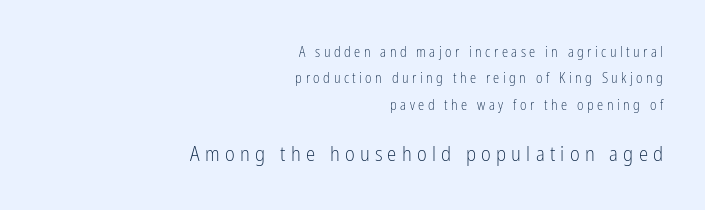
The image shows 21 px text type, upright; set right-aligned, line spacing 1.88x, unusually wide letter spacing (+0.25 em), not underlined; the second (bottom) block is 1.5x larger.
